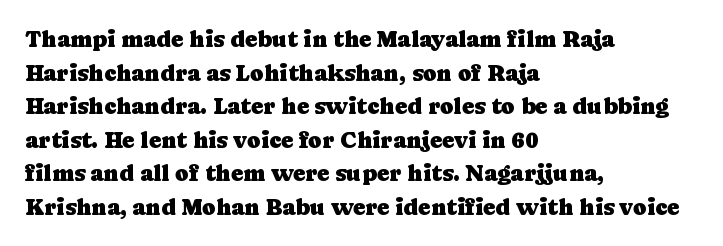
Q: Is the text italic (slanted)? A: No, it is upright.
Q: Is the text underlined? A: No.
Q: How is the paragraph aligned? A: Left-aligned.
Q: Is the spacing between letters normal or unusually wide? A: Normal.
Q: Is the spacing between lines tight, normal or loose? A: Normal.
